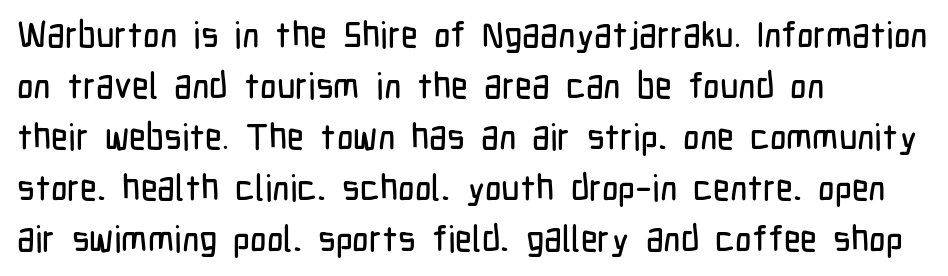
The image shows 36 px condensed sans-serif type, upright; set left-aligned, normal line spacing (1.42x), normal letter spacing, not underlined; low stroke contrast and a medium x-height.
